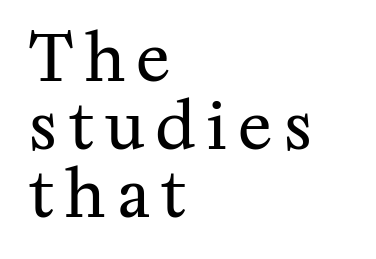
Varying glyph widths throughout — classic text-font behaviour. Compared with a centered layout, this one pins lines to the left instead. A typesetter would label this face a serif. The letters stand straight up with perfectly vertical stems.
